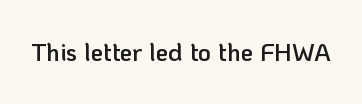
The image shows 25 px text type, upright; set normal letter spacing, not underlined.
